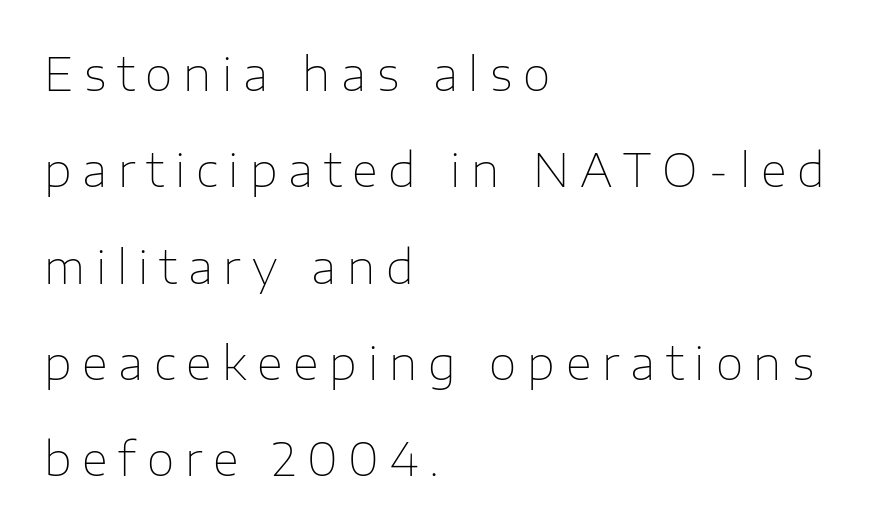
The image shows 45 px thin sans-serif type, upright; set left-aligned, loose line spacing (2.14x), unusually wide letter spacing (+0.24 em), not underlined; low stroke contrast and a medium x-height.
